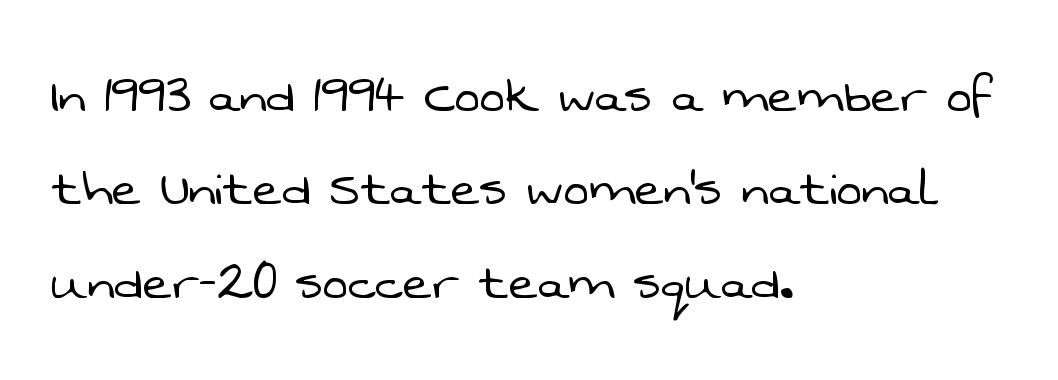
The area under the type is left untouched. The leading is moderate, giving the passage an even texture. The passage shown is typed in a proportional face where columns would drift. Line starts are locked; line ends wander. The cut favours lightness, reaching ordinary text weight at its darkest. You could call the tracking neutral — neither tight nor loose.
